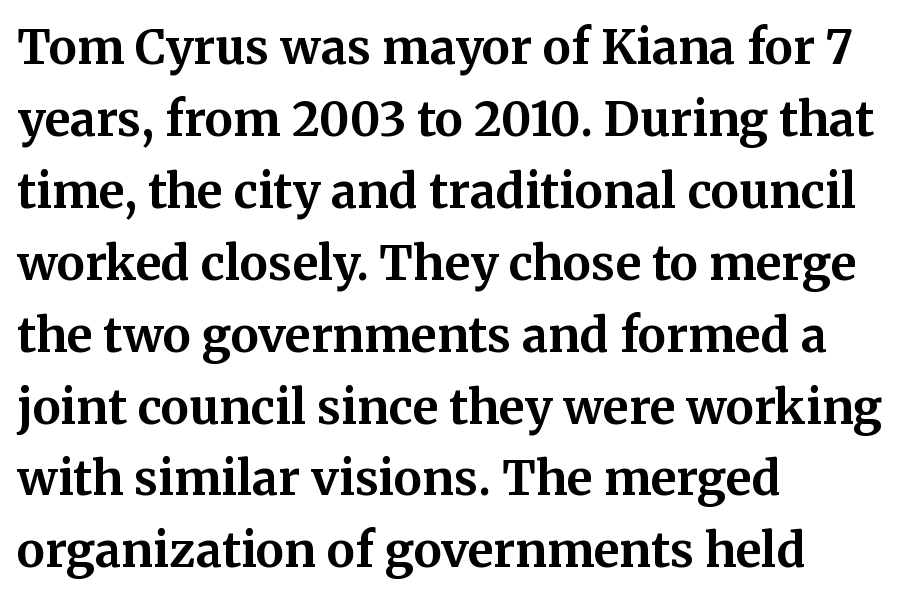
Q: Is the text bold? A: Yes.
Q: Is the text italic (slanted)? A: No, it is upright.
Q: Is the typeface a serif or a sans-serif typeface? A: Serif.
Q: Is the text underlined? A: No.
Q: How is the paragraph aligned? A: Left-aligned.
Q: Is the spacing between letters normal or unusually wide? A: Normal.
Q: Is the spacing between lines tight, normal or loose? A: Normal.
Q: Width (condensed, normal, or wide)? A: Normal.
Q: Stroke contrast? A: Medium.
Q: x-height? A: Medium.
Q: Monospaced? A: No.
